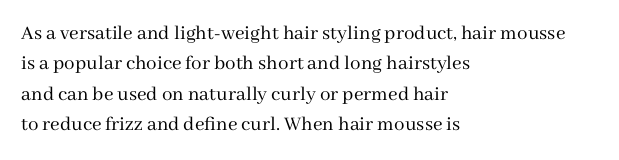
Letter spacing: default. Ink coverage per letter is moderate at most. The rag falls on the right side of this text block. Descenders are the only things crossing below the line. This block has exactly the height ordinary leading produces. This is the regular roman posture of the typeface.
